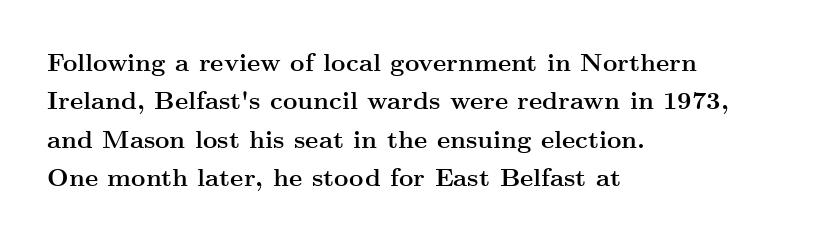
Q: Is the text bold? A: Yes.
Q: Is the text italic (slanted)? A: No, it is upright.
Q: Is the text underlined? A: No.
Q: How is the paragraph aligned? A: Left-aligned.
Q: Is the spacing between letters normal or unusually wide? A: Normal.
Q: Is the spacing between lines tight, normal or loose? A: Normal.
